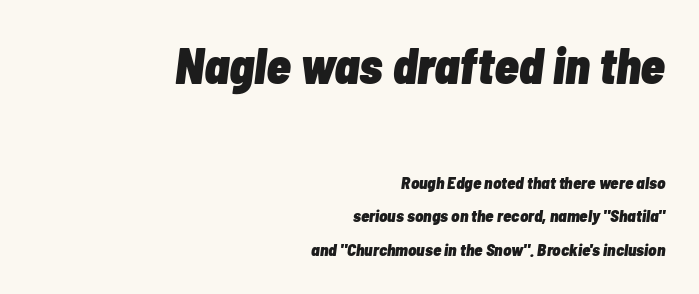
Q: Is the text bold? A: Yes.
Q: Is the text italic (slanted)? A: Yes, it leans right by about 7 degrees.
Q: Is the text underlined? A: No.
Q: How is the paragraph aligned? A: Right-aligned.
Q: Is the spacing between letters normal or unusually wide? A: Normal.
Q: Is the spacing between lines tight, normal or loose? A: Loose.
Q: Which block of text is set in a larger size, the first (top) or the second (bottom)? A: The first (top) one.
Q: Width (condensed, normal, or wide)? A: Condensed.
Q: Stroke contrast? A: Low.
Q: x-height? A: Medium.
Q: Monospaced? A: No.
